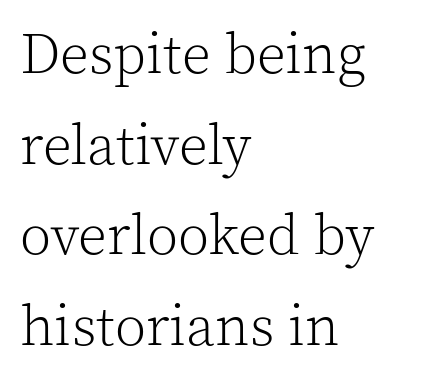
Q: Is the text bold? A: No.
Q: Is the text italic (slanted)? A: No, it is upright.
Q: Is the typeface a serif or a sans-serif typeface? A: Serif.
Q: Is the text underlined? A: No.
Q: How is the paragraph aligned? A: Left-aligned.
Q: Is the spacing between letters normal or unusually wide? A: Normal.
Q: Is the spacing between lines tight, normal or loose? A: Normal.
Q: Width (condensed, normal, or wide)? A: Normal.
Q: x-height? A: Medium.
Q: Monospaced? A: No.
